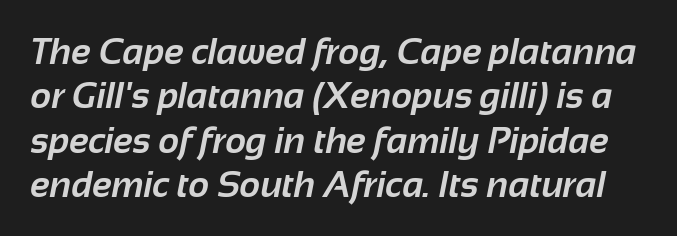
Type style note: lacks serifs. Just letters on the line, the space beneath them empty. Students, note that the glyphs here touch the page at normal intervals. Spacing verdict: proportional, widths tailored to each character. Strong, thick strokes mark this as bold type.
